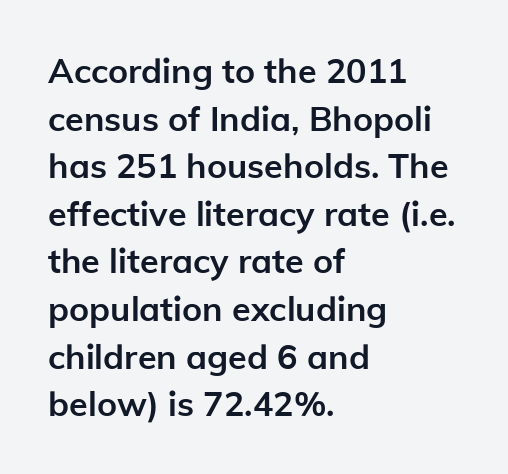
The image shows 34 px semibold sans-serif type, upright; set left-aligned, normal line spacing (1.4x), normal letter spacing, not underlined; low stroke contrast and a medium x-height.
